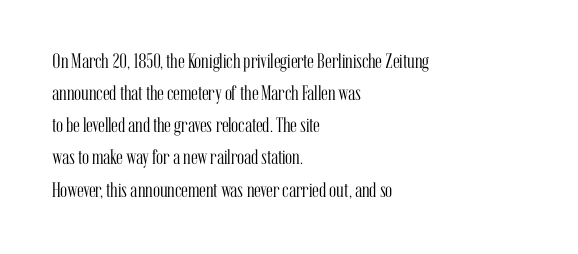
Q: Is the text bold? A: No.
Q: Is the text italic (slanted)? A: No, it is upright.
Q: Is the text underlined? A: No.
Q: How is the paragraph aligned? A: Left-aligned.
Q: Is the spacing between letters normal or unusually wide? A: Normal.
Q: Is the spacing between lines tight, normal or loose? A: Normal.
